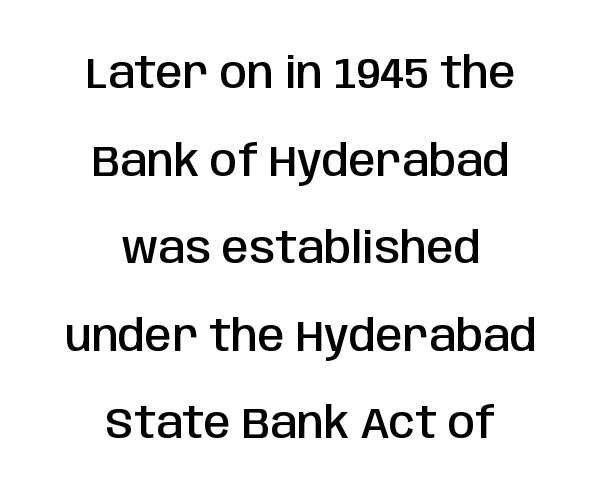
Nope, no serifs anywhere on these letters. Semibold letterforms, between regular and bold. Nope, not italic — everything's standing straight. The letterforms sit shoulder to shoulder at normal distance.
